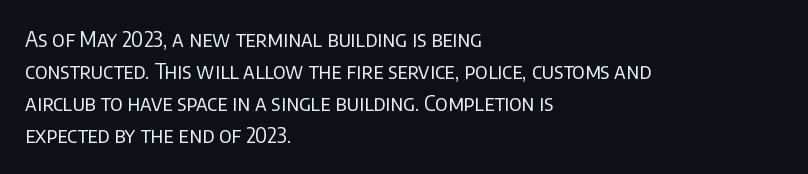
Q: Is the text bold? A: No.
Q: Is the text italic (slanted)? A: No, it is upright.
Q: Is the text underlined? A: No.
Q: How is the paragraph aligned? A: Left-aligned.
Q: Is the spacing between letters normal or unusually wide? A: Normal.
Q: Is the spacing between lines tight, normal or loose? A: Normal.
